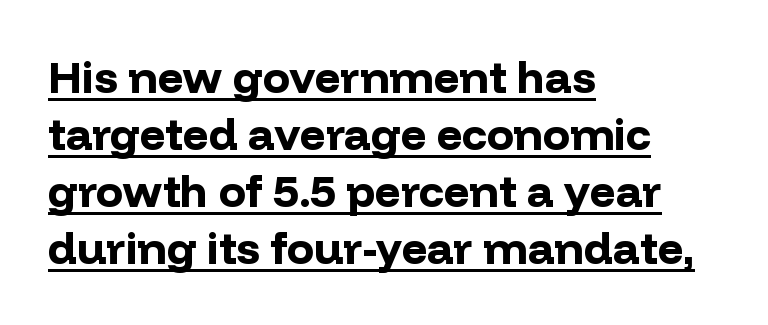
The image shows 45 px bold sans-serif type, upright; set left-aligned, normal line spacing (1.27x), normal letter spacing, underlined; low stroke contrast and a medium x-height.
